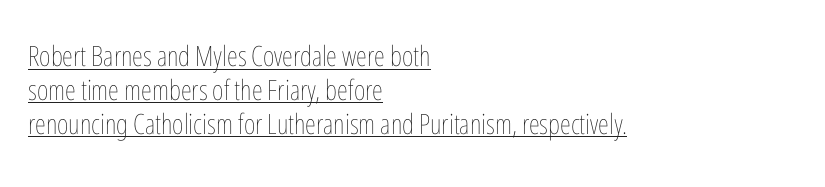
The image shows 28 px thin, condensed type, upright; set left-aligned, line spacing 1.21x, normal letter spacing, underlined; low stroke contrast and a medium x-height.
